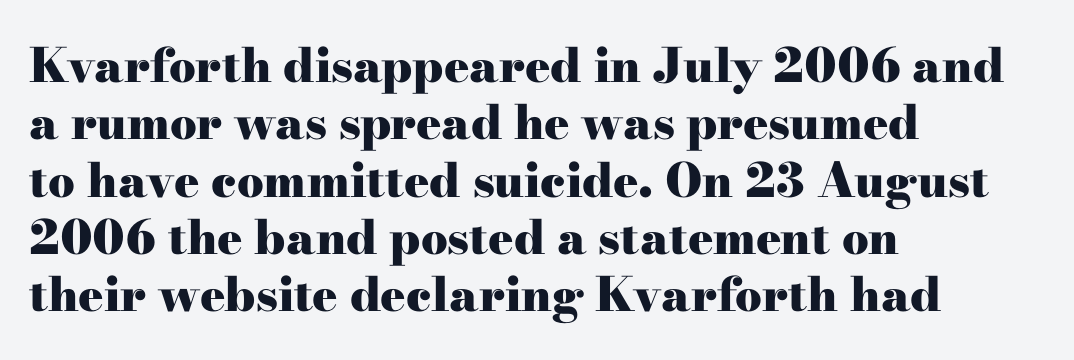
The strokes are fattened all the way to bold. The rendering uses natural spacing where letterforms have individual widths. The type family on display is of the serif kind. Inter-character spacing is left at the font's built-in metrics.
